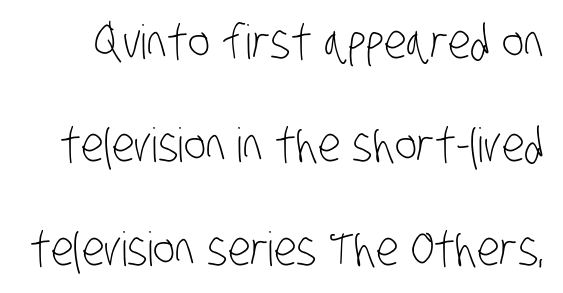
The image shows 47 px light, condensed sans-serif type; set loose line spacing (2.2x), normal letter spacing, not underlined; low stroke contrast and a large x-height.
